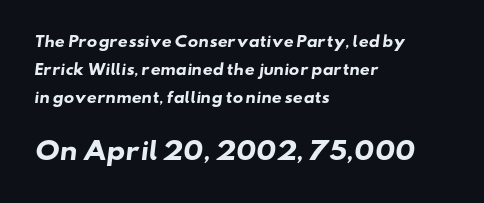
{"bold": "yes", "underline": "no", "align": "left", "line_spacing": "loose", "line_spacing_ratio": 2.01, "letter_spacing": "normal", "letter_spacing_em": 0.0, "larger_block": "second", "size_ratio": 1.71, "glyph_px": 24}
